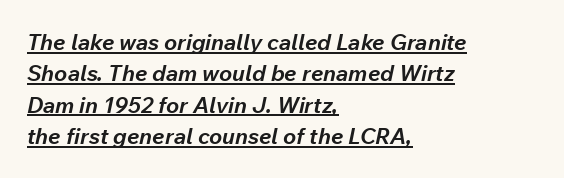
The image shows 22 px bold type, italic (leaning right); set left-aligned, normal line spacing (1.43x), normal letter spacing, underlined.
